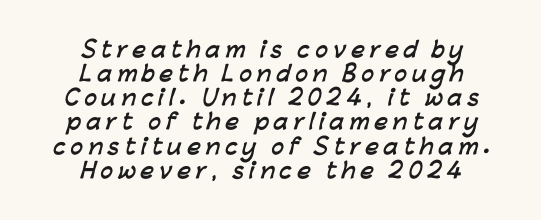
The image shows 21 px bold type; set centered, tight line spacing (1.15x), unusually wide letter spacing (+0.23 em), not underlined.
